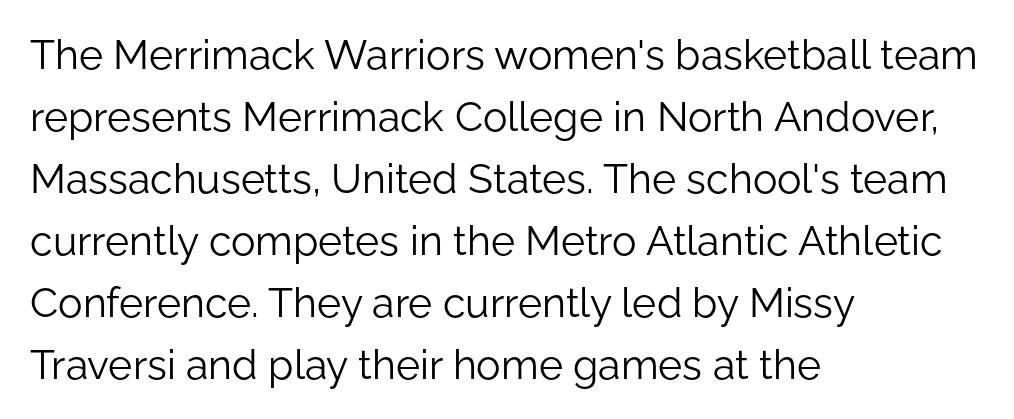
Q: Is the text bold? A: No.
Q: Is the text italic (slanted)? A: No, it is upright.
Q: Is the typeface a serif or a sans-serif typeface? A: Sans-serif.
Q: Is the text underlined? A: No.
Q: How is the paragraph aligned? A: Left-aligned.
Q: Is the spacing between letters normal or unusually wide? A: Normal.
Q: Is the spacing between lines tight, normal or loose? A: Normal.
Q: Width (condensed, normal, or wide)? A: Normal.
Q: Stroke contrast? A: Low.
Q: x-height? A: Medium.
Q: Monospaced? A: No.
